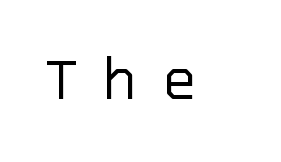
{"serif": "no", "italic": "no", "bold": "no", "weight": "light", "width": "normal", "stroke_contrast": "low", "x_height": "large", "monospaced": "yes", "underline": "no", "letter_spacing": "wide", "letter_spacing_em": 0.33, "glyph_px": 69}
